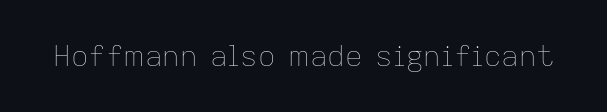
The image shows 29 px thin type, upright; set normal letter spacing, not underlined; low stroke contrast and a medium x-height.
